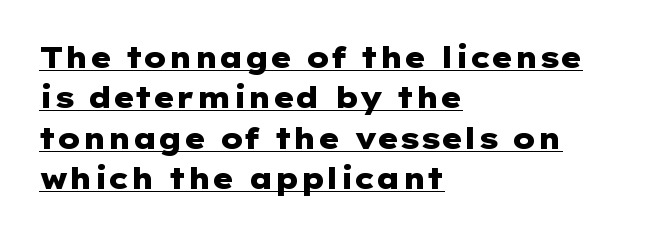
The image shows 29 px heavy, wide sans-serif type, upright; set left-aligned, normal line spacing (1.39x), normal letter spacing, underlined; low stroke contrast and a medium x-height.
